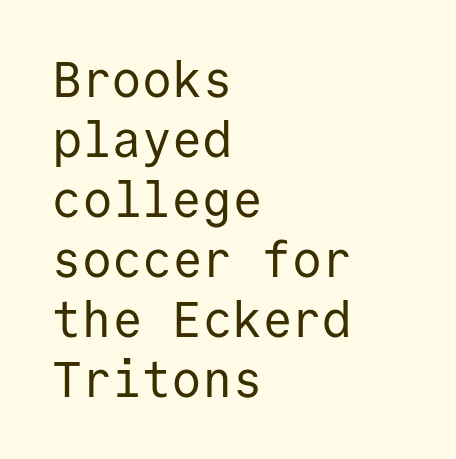
Think of a typewriter: that constant character pitch is what you see here. Rule under the text: the space is simply empty. Examine the stroke ends and you'll find no serifs. The specimen reads as upright at a glance.
